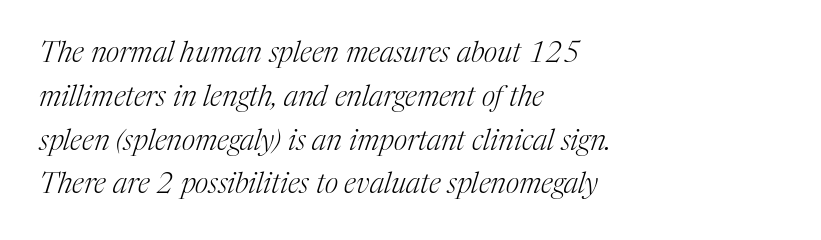
Q: Is the text bold? A: No.
Q: Is the text italic (slanted)? A: Yes, it leans right by about 17 degrees.
Q: Is the typeface a serif or a sans-serif typeface? A: Serif.
Q: Is the text underlined? A: No.
Q: How is the paragraph aligned? A: Left-aligned.
Q: Is the spacing between letters normal or unusually wide? A: Normal.
Q: Is the spacing between lines tight, normal or loose? A: Normal.
Q: Width (condensed, normal, or wide)? A: Normal.
Q: Stroke contrast? A: Medium.
Q: x-height? A: Medium.
Q: Monospaced? A: No.
